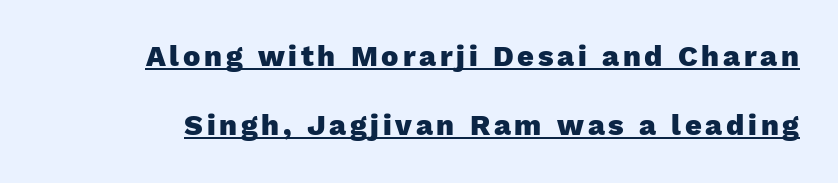
The image shows 29 px heavy sans-serif type, upright; set loose line spacing (2.38x), underlined; low stroke contrast and a medium x-height.
